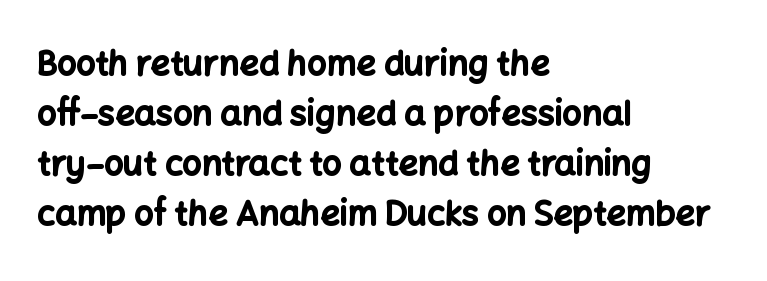
Looks like regular typesetting: each glyph gets only the width it needs. These lines are set flush left with a ragged right edge. The face used here is a sans, in the tradition of grotesques and geometrics. The rendering keeps characters at their native spacing. Characters remain perfectly vertical along every line. The lines sit at an ordinary, default distance from one another.
